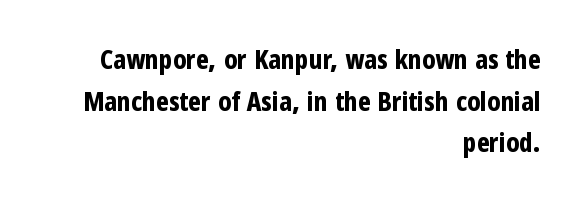
Interline gaps are of average width in this sample. Bold? Absolutely — the strokes are thick and heavy. Observe the ordinary spacing: letters are neighbours, not strangers. Nope, not italic — everything's standing straight.
